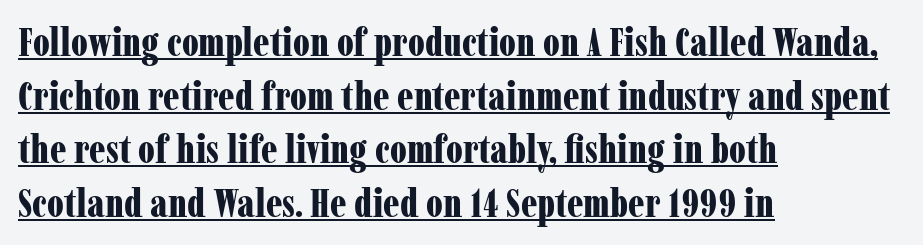
Q: Is the text bold? A: Yes.
Q: Is the text italic (slanted)? A: No, it is upright.
Q: Is the typeface a serif or a sans-serif typeface? A: Serif.
Q: Is the text underlined? A: Yes.
Q: How is the paragraph aligned? A: Left-aligned.
Q: Is the spacing between letters normal or unusually wide? A: Normal.
Q: Is the spacing between lines tight, normal or loose? A: Normal.
Q: Width (condensed, normal, or wide)? A: Condensed.
Q: Stroke contrast? A: Low.
Q: x-height? A: Medium.
Q: Monospaced? A: No.
